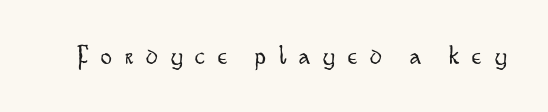
Q: Is the text bold? A: No.
Q: Is the text italic (slanted)? A: No, it is upright.
Q: Is the text underlined? A: No.
Q: Is the spacing between letters normal or unusually wide? A: Unusually wide.
